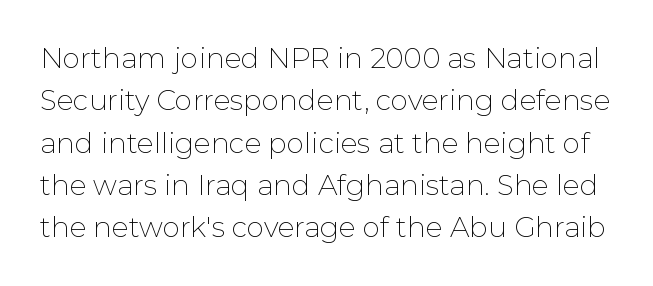
The font's upright variant was chosen for this text. Nothing heavy about these letters — not bold at all. Nope, no serifs anywhere on these letters. Is there much room between lines? A standard amount, neither cramped nor airy. The gaps between neighbouring characters are ordinary and unremarkable.
